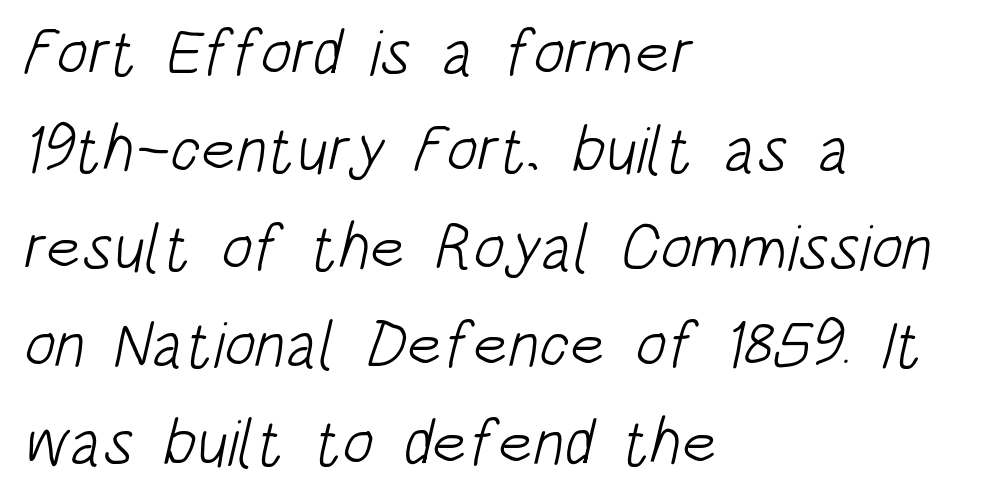
Q: Is the text bold? A: No.
Q: Is the typeface a serif or a sans-serif typeface? A: Sans-serif.
Q: Is the text underlined? A: No.
Q: How is the paragraph aligned? A: Left-aligned.
Q: Is the spacing between letters normal or unusually wide? A: Normal.
Q: Is the spacing between lines tight, normal or loose? A: Normal.
Q: Width (condensed, normal, or wide)? A: Condensed.
Q: Stroke contrast? A: Low.
Q: x-height? A: Large.
Q: Monospaced? A: No.
